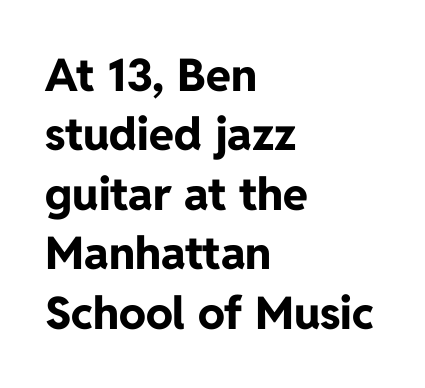
The image shows 45 px bold sans-serif type, upright; set left-aligned, normal line spacing (1.32x), normal letter spacing, not underlined; low stroke contrast and a medium x-height.
